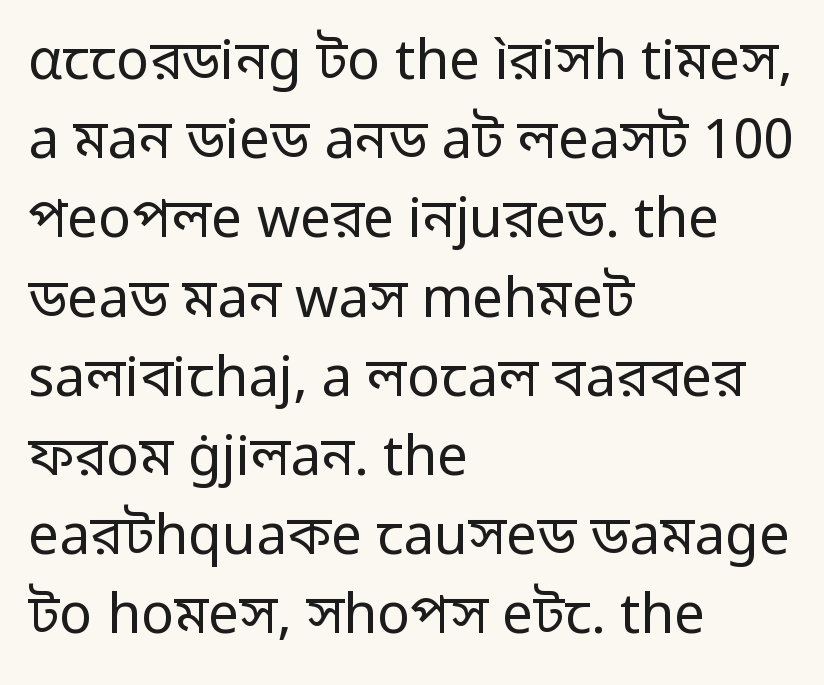
{"serif": "no", "italic": "no", "bold": "no", "weight": "regular", "width": "normal", "stroke_contrast": "low", "x_height": "medium", "monospaced": "no", "underline": "no", "align": "left", "line_spacing": "normal", "line_spacing_ratio": 1.44, "letter_spacing": "normal", "letter_spacing_em": 0.0, "glyph_px": 55}
